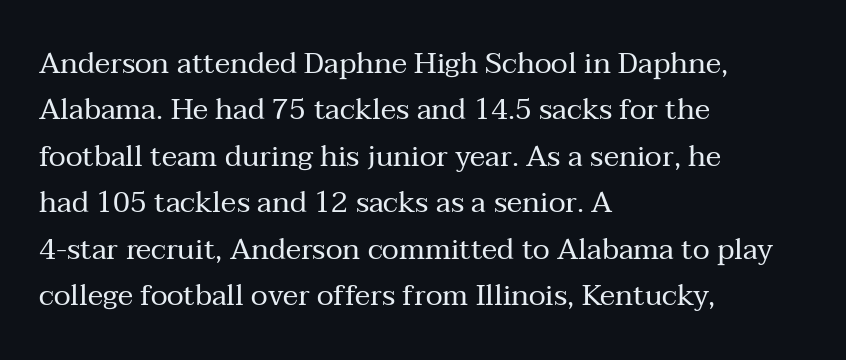
The image shows 29 px regular-weight serif type, upright; set left-aligned, normal line spacing (1.6x), normal letter spacing, not underlined; medium stroke contrast and a medium x-height.
